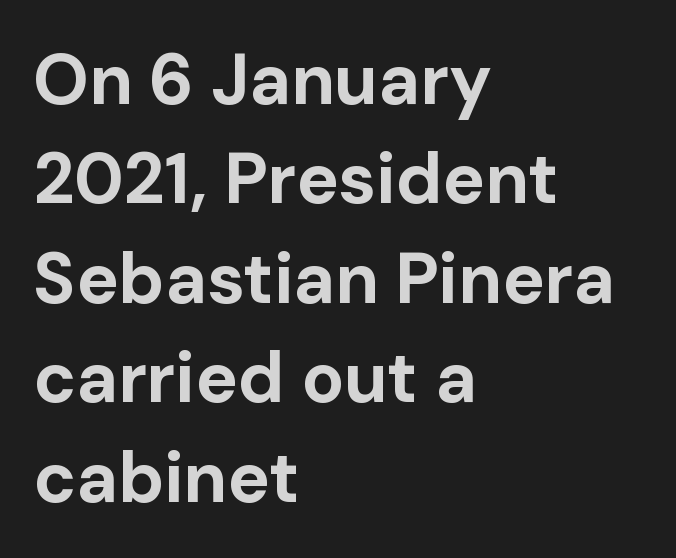
Layout note: lines flush left. Beneath every word, the page is bare. The rendering uses natural spacing where letterforms have individual widths. Successive baselines arrive at the customary interval.
